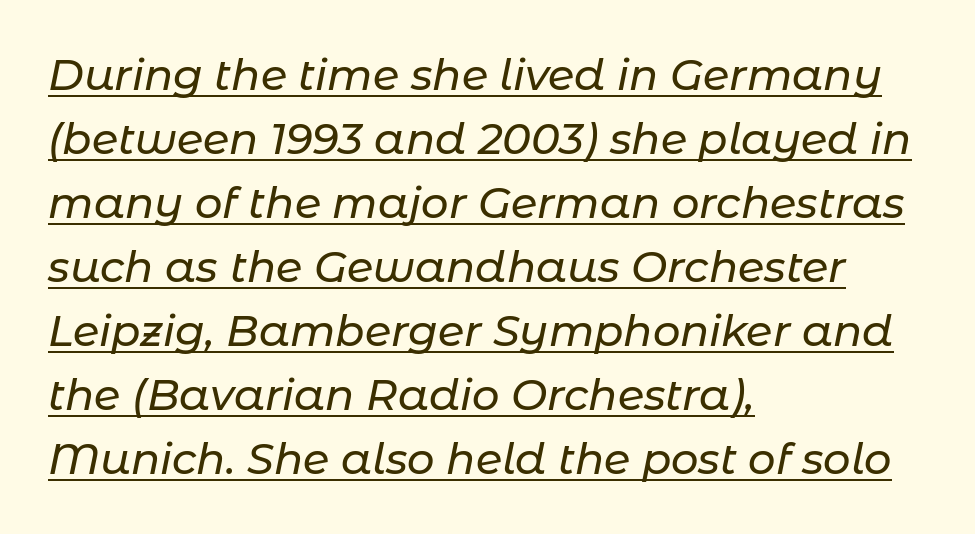
The image shows 43 px text type, italic (leaning right); set left-aligned, normal line spacing (1.49x), normal letter spacing, underlined; low stroke contrast and a medium x-height.
